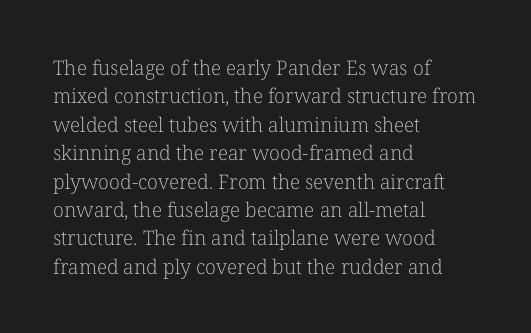
The image shows 20 px text type, upright; set left-aligned, normal line spacing (1.42x), normal letter spacing, not underlined.
